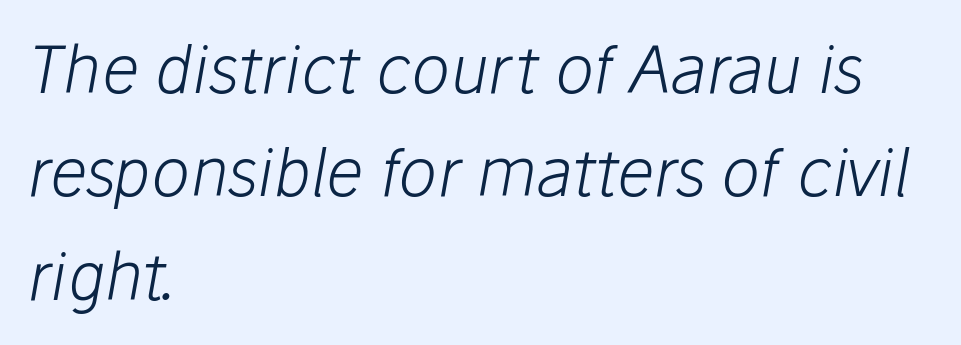
{"italic": "yes", "lean": "right", "slant_degrees": 10, "bold": "no", "weight": "light", "width": "normal", "stroke_contrast": "low", "x_height": "medium", "monospaced": "no", "underline": "no", "align": "left", "line_spacing": "normal", "line_spacing_ratio": 1.59, "letter_spacing": "normal", "letter_spacing_em": 0.0, "glyph_px": 65}
